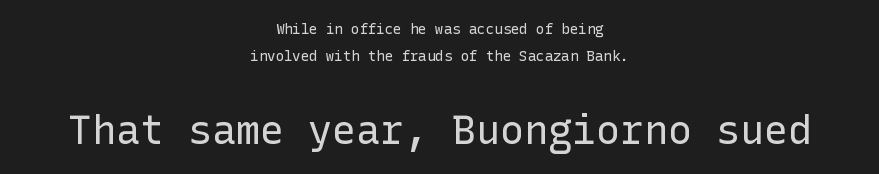
The image shows 40 px regular-weight sans-serif type, upright; set centered, loose line spacing (1.92x), normal letter spacing, not underlined; the second (bottom) block is 2.86x larger; low stroke contrast and a medium x-height.
